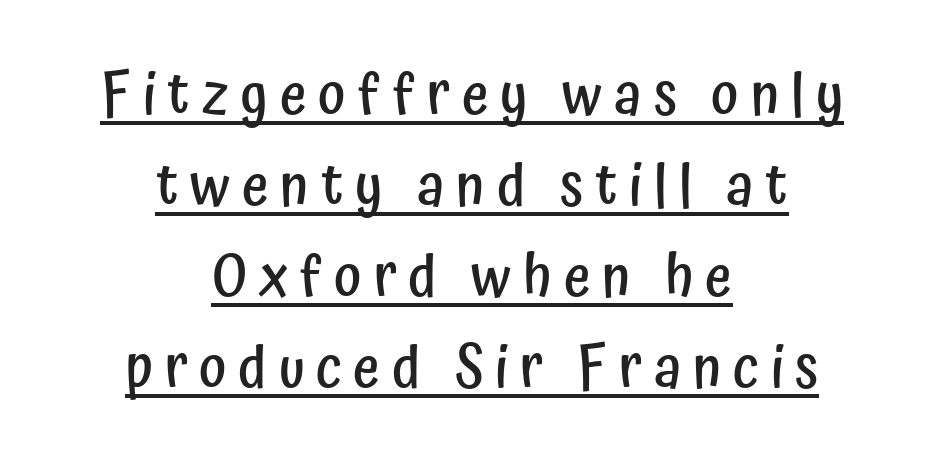
The image shows 58 px semibold, condensed sans-serif type, upright; set centered, normal line spacing (1.57x), unusually wide letter spacing (+0.2 em), underlined; low stroke contrast and a medium x-height.
